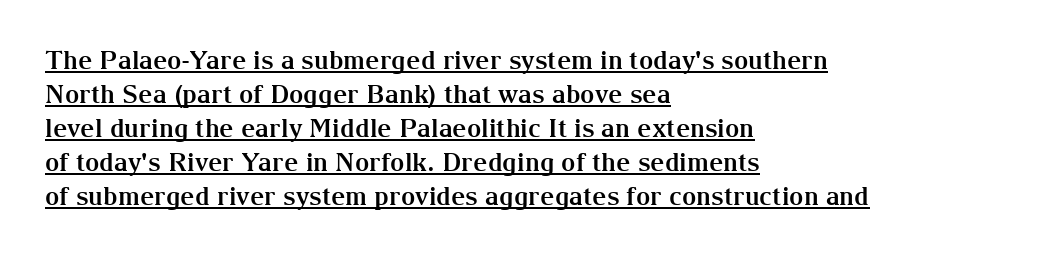
The image shows 25 px bold type, upright; set left-aligned, normal line spacing (1.36x), normal letter spacing, underlined.
